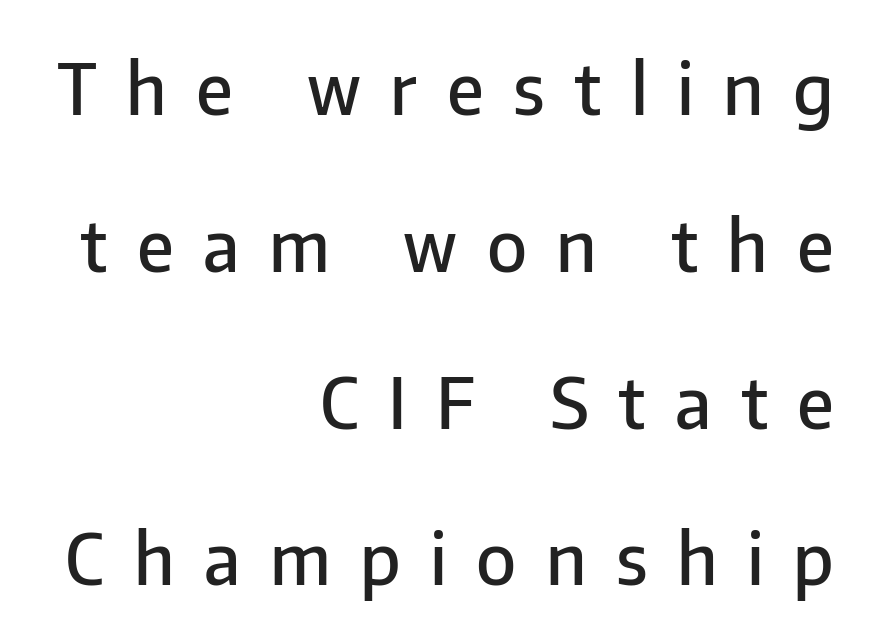
{"serif": "no", "italic": "no", "bold": "semi", "weight": "semibold", "width": "normal", "stroke_contrast": "low", "x_height": "medium", "monospaced": "no", "underline": "no", "align": "right", "line_spacing": "loose", "line_spacing_ratio": 2.24, "letter_spacing": "wide", "letter_spacing_em": 0.42, "glyph_px": 70}
